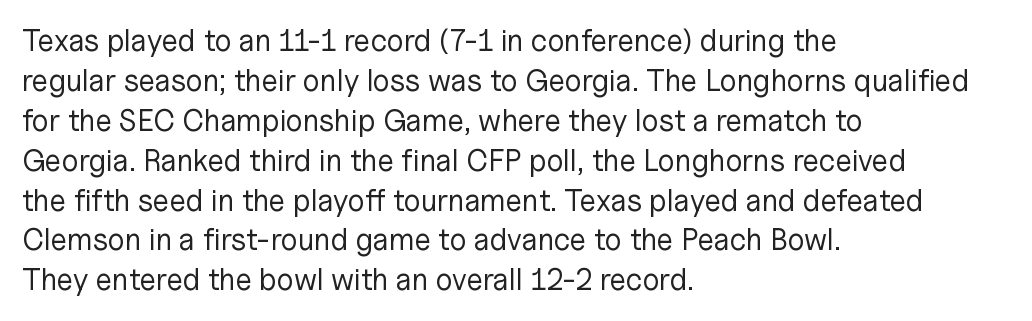
The image shows 30 px regular-weight sans-serif type, upright; set left-aligned, normal line spacing (1.33x), normal letter spacing, not underlined; low stroke contrast and a medium x-height.
